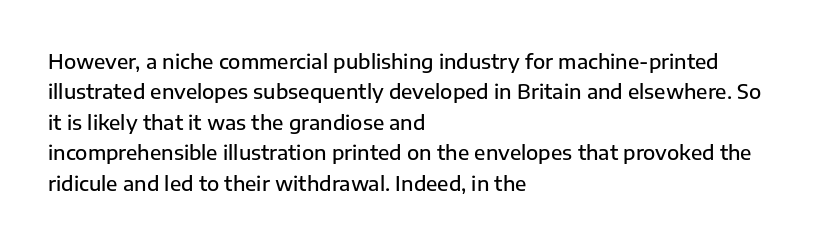
The image shows 20 px text type, upright; set left-aligned, normal line spacing (1.52x), normal letter spacing, not underlined.
